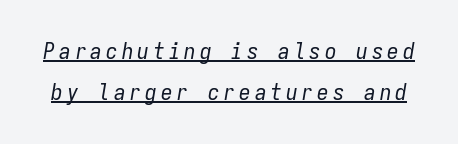
The image shows 23 px text type, italic (leaning right); set line spacing 1.8x, underlined.
